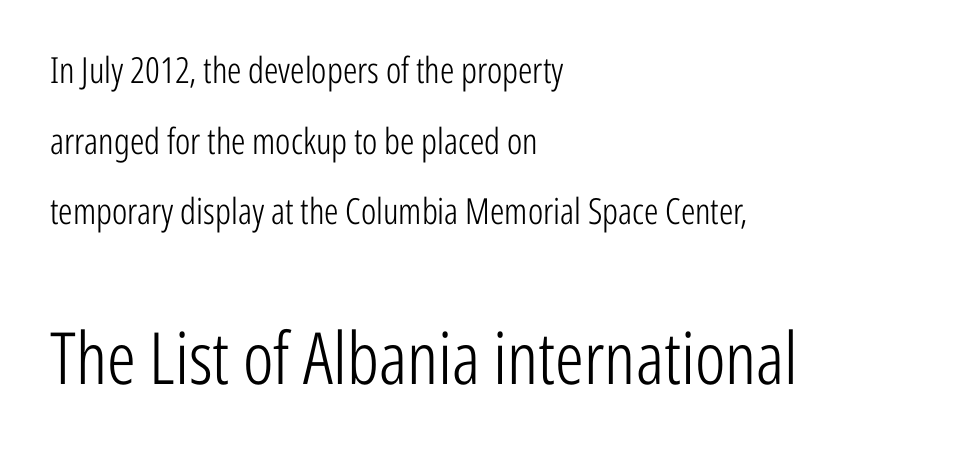
{"serif": "no", "italic": "no", "bold": "no", "weight": "light", "width": "condensed", "stroke_contrast": "low", "x_height": "medium", "monospaced": "no", "underline": "no", "align": "left", "line_spacing": "loose", "line_spacing_ratio": 1.96, "letter_spacing": "normal", "letter_spacing_em": 0.0, "larger_block": "second", "size_ratio": 2.0, "glyph_px": 72}
